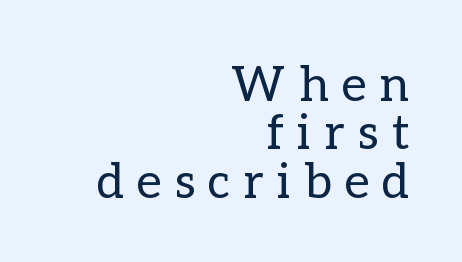
These lines are rendered in a variable-pitch font. Each row of text sits above clean, open space. Ink coverage per letter is moderate at most. Quick note: not italic, upright. Every row of glyphs terminates at an identical x-position on the right.
